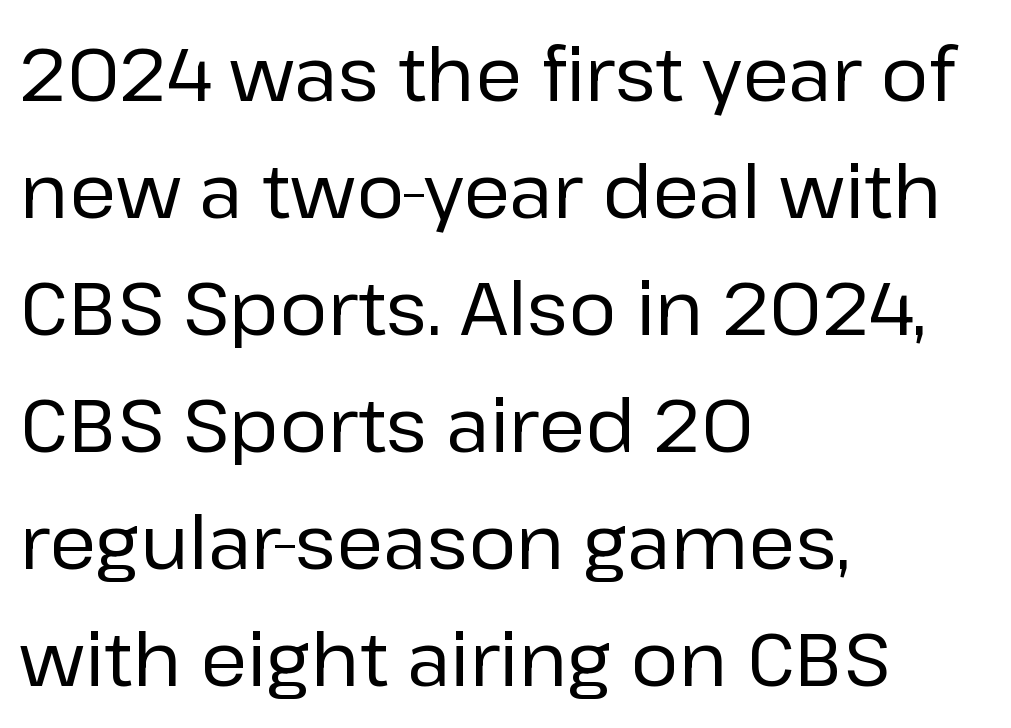
Is this a heavy cut? Hardly; it is regular or lighter. The font's upright variant was chosen for this text. Students, note that the glyphs here touch the page at normal intervals. This rendering uses left alignment, leaving the right contour irregular. The letters carry no serifs — their stems end cleanly without finishing strokes.
